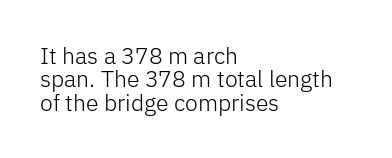
The image shows 23 px text type, upright; set left-aligned, tight line spacing (1.02x), normal letter spacing, not underlined.
